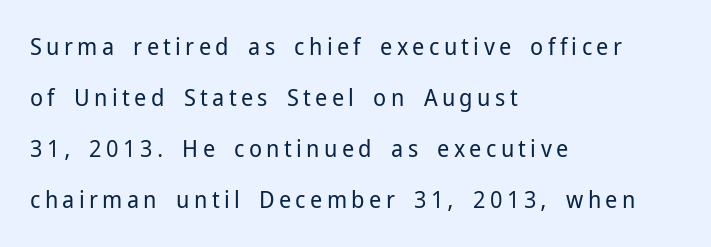
{"italic": "no", "bold": "no", "underline": "no", "align": "left", "line_spacing": "loose", "line_spacing_ratio": 2.13, "glyph_px": 24}
